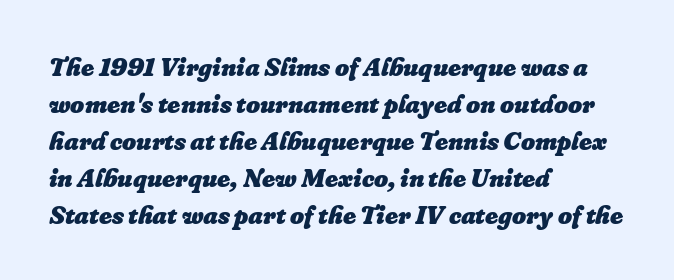
{"italic": "yes", "lean": "right", "slant_degrees": 16, "bold": "yes", "underline": "no", "align": "left", "line_spacing": "normal", "line_spacing_ratio": 1.37, "letter_spacing": "normal", "letter_spacing_em": 0.0, "glyph_px": 27}
